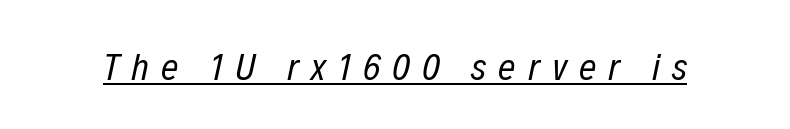
The lettering is marked with a stroke running underneath it. The rendering applies a slant to the glyphs. No chunkiness to these letters — they're not bold. The face used here is rendered with a markedly widened letterfit. Looks like regular typesetting: each glyph gets only the width it needs.
